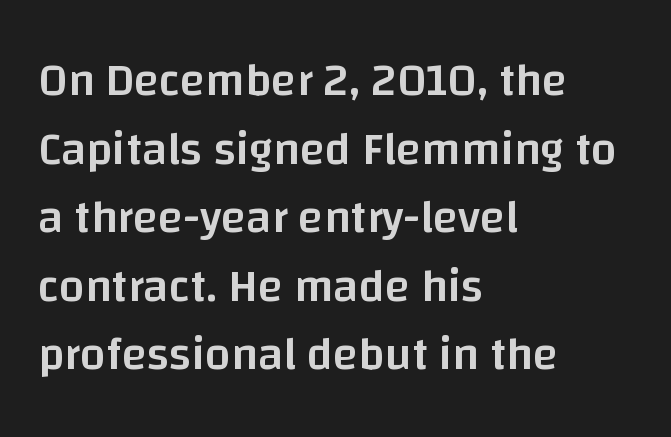
{"serif": "no", "italic": "no", "bold": "semi", "weight": "semibold", "width": "normal", "stroke_contrast": "low", "x_height": "large", "monospaced": "no", "underline": "no", "align": "left", "line_spacing": "normal", "line_spacing_ratio": 1.49, "letter_spacing": "normal", "letter_spacing_em": 0.0, "glyph_px": 46}
